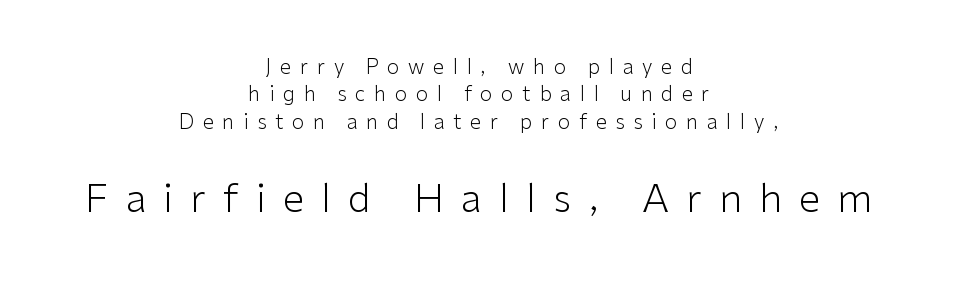
The image shows 39 px light sans-serif type, upright; set centered, normal line spacing (1.37x), unusually wide letter spacing (+0.44 em), not underlined; the second (bottom) block is 1.95x larger; low stroke contrast and a medium x-height.
